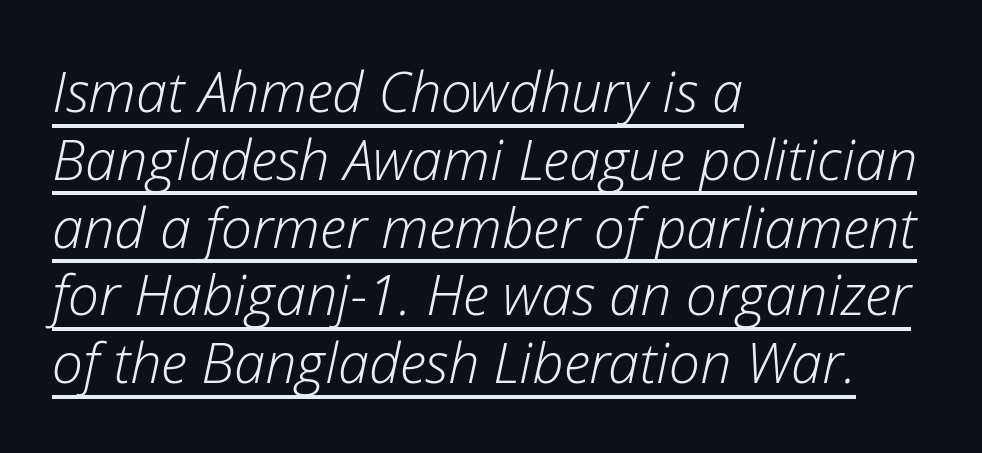
The image shows 56 px light type, italic (leaning right); set left-aligned, line spacing 1.21x, normal letter spacing, underlined; low stroke contrast and a medium x-height.
